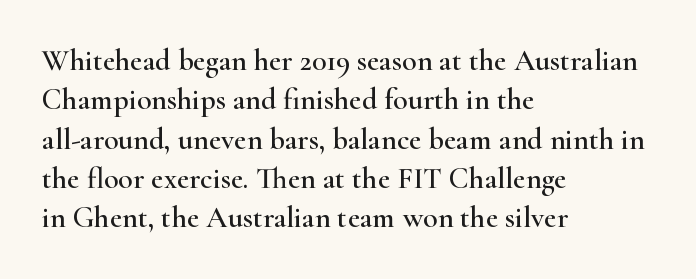
A serif font was chosen for this passage. In CSS terms this would be text-align: left. Posture: straight, roman, zero tilt. Rule under the text: the space is simply empty.
